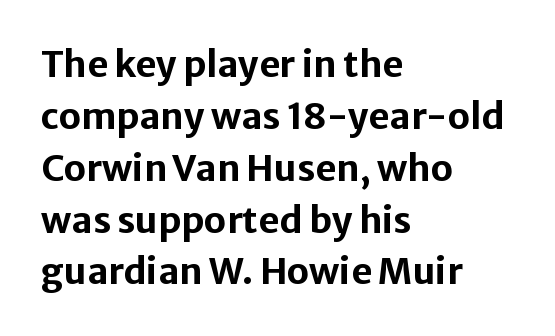
Q: Is the text bold? A: Yes.
Q: Is the text italic (slanted)? A: No, it is upright.
Q: Is the typeface a serif or a sans-serif typeface? A: Sans-serif.
Q: Is the text underlined? A: No.
Q: How is the paragraph aligned? A: Left-aligned.
Q: Is the spacing between letters normal or unusually wide? A: Normal.
Q: Is the spacing between lines tight, normal or loose? A: Normal.
Q: Width (condensed, normal, or wide)? A: Normal.
Q: Stroke contrast? A: Low.
Q: x-height? A: Medium.
Q: Monospaced? A: No.
